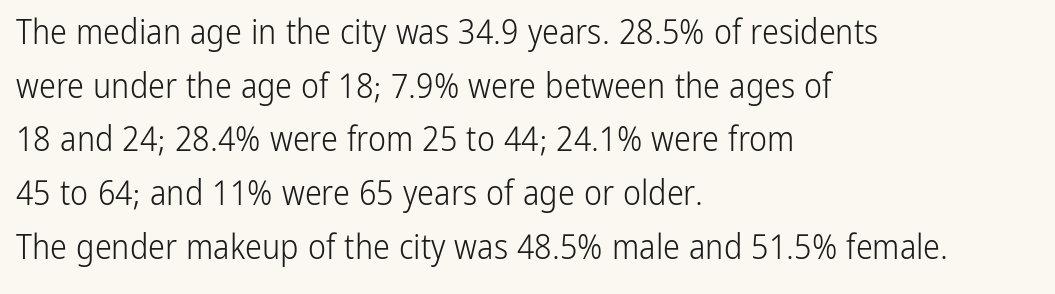
Q: Is the text bold? A: No.
Q: Is the text italic (slanted)? A: No, it is upright.
Q: Is the typeface a serif or a sans-serif typeface? A: Sans-serif.
Q: Is the text underlined? A: No.
Q: How is the paragraph aligned? A: Left-aligned.
Q: Is the spacing between letters normal or unusually wide? A: Normal.
Q: Is the spacing between lines tight, normal or loose? A: Normal.
Q: Width (condensed, normal, or wide)? A: Condensed.
Q: Stroke contrast? A: Low.
Q: x-height? A: Medium.
Q: Monospaced? A: No.
